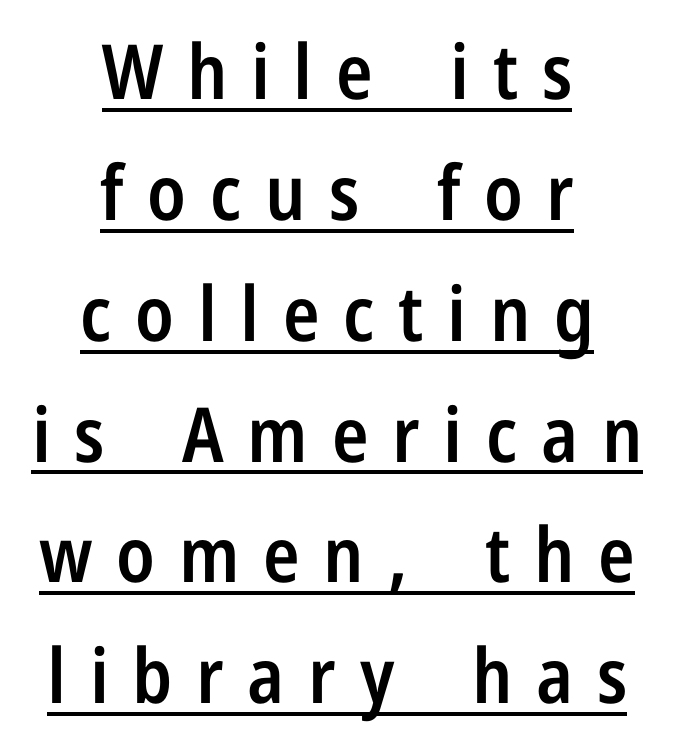
The letters are semibold — heavier than regular but short of a full bold. Alignment: centered. A typesetter would call this proportional, since set widths differ per character. Regarding serifs, this sample does without them. The letterforms stand isolated, each surrounded by extra space. Style check: upright.
